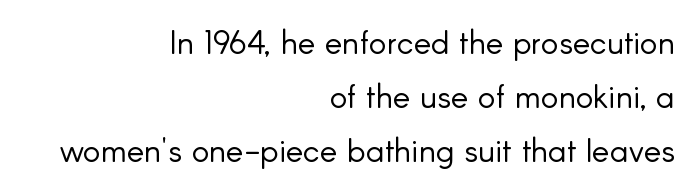
Q: Is the text bold? A: No.
Q: Is the text italic (slanted)? A: No, it is upright.
Q: Is the typeface a serif or a sans-serif typeface? A: Sans-serif.
Q: Is the text underlined? A: No.
Q: How is the paragraph aligned? A: Right-aligned.
Q: Is the spacing between letters normal or unusually wide? A: Normal.
Q: Is the spacing between lines tight, normal or loose? A: Normal.
Q: Width (condensed, normal, or wide)? A: Normal.
Q: Stroke contrast? A: Low.
Q: x-height? A: Small.
Q: Monospaced? A: No.
